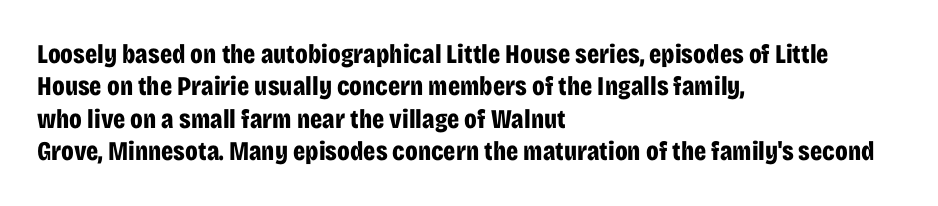
Q: Is the text bold? A: Yes.
Q: Is the text italic (slanted)? A: No, it is upright.
Q: Is the text underlined? A: No.
Q: How is the paragraph aligned? A: Left-aligned.
Q: Is the spacing between letters normal or unusually wide? A: Normal.
